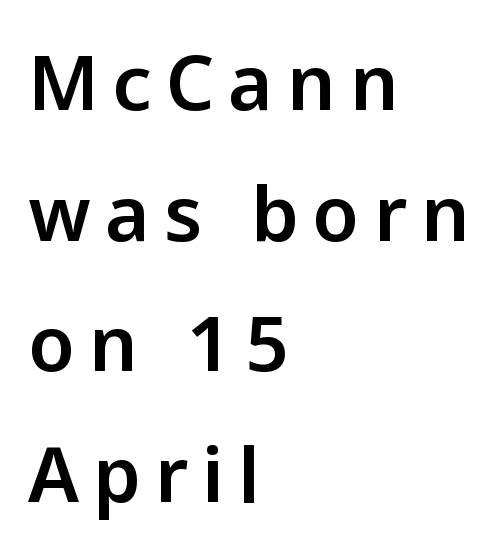
To sum up the face: it is a sans, with no serifs. The paragraph has a hard left edge and a soft right edge. The passage shown is typed in a proportional face where columns would drift. The letters stand straight up with perfectly vertical stems. Check the space under the baseline: it is left empty.
